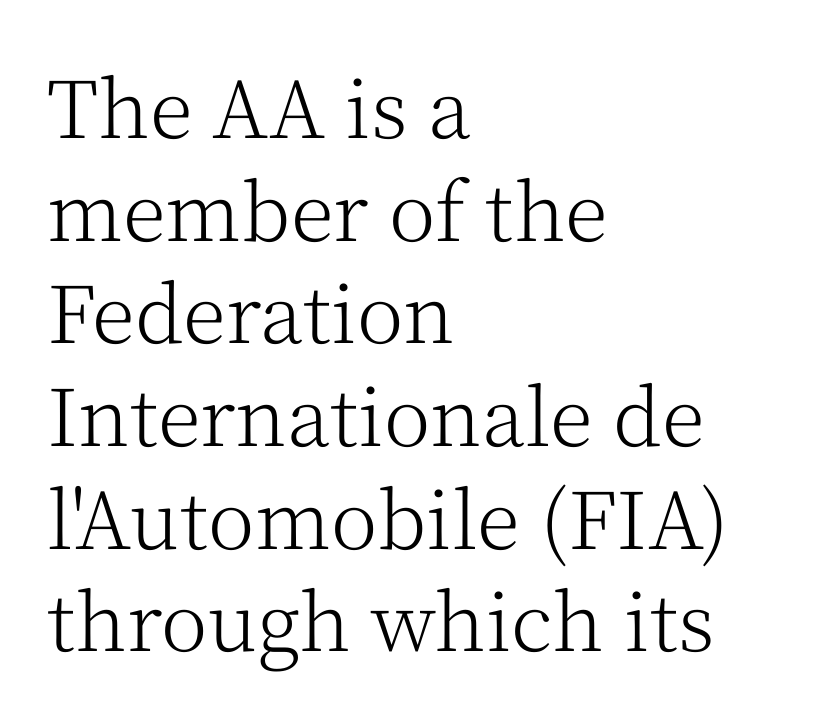
The image shows 79 px light serif type, upright; set left-aligned, normal line spacing (1.3x), normal letter spacing, not underlined; medium stroke contrast and a medium x-height.
